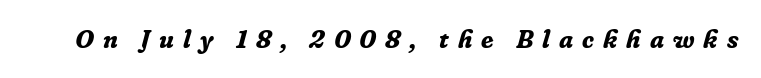
The rendering applies a slant to the glyphs. Underline: absent. Strong, thick strokes mark this as bold type. Glyph-to-glyph distance is far greater than everyday printed text.
